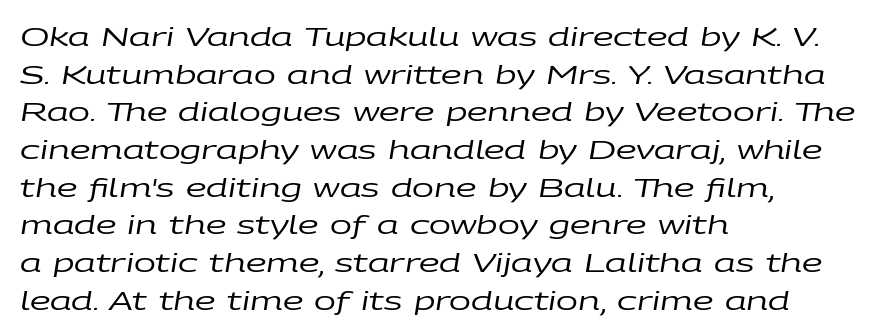
{"italic": "yes", "lean": "right", "slant_degrees": 9, "bold": "no", "underline": "no", "align": "left", "line_spacing": "normal", "line_spacing_ratio": 1.45, "letter_spacing": "normal", "letter_spacing_em": 0.0, "glyph_px": 26}
